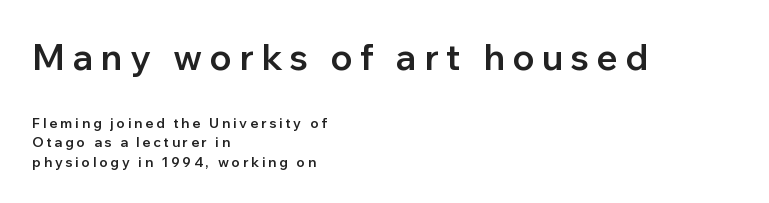
Is this a sans? Yes — the strokes have no serifs. Beneath every word, the page is bare. Evenly set lines give the paragraph a standard silhouette. Here the designer chose a conventional face with non-uniform glyph widths. No italicization has been applied; the sample stays upright.
